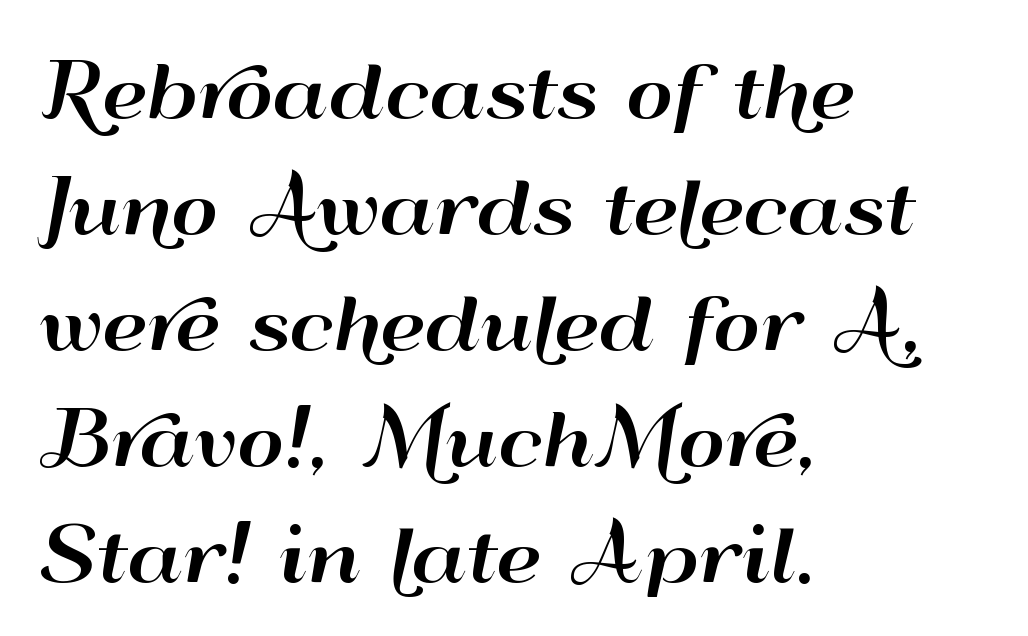
The image shows 73 px wide sans-serif type; set left-aligned, normal line spacing (1.59x), normal letter spacing, not underlined; high stroke contrast and a small x-height.
